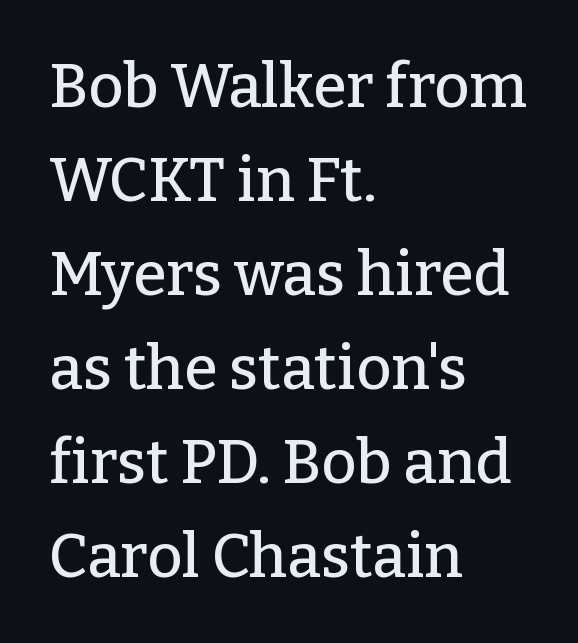
This block has exactly the height ordinary leading produces. The typography opts for an upright posture over an oblique one. Observe the ordinary spacing: letters are neighbours, not strangers. These lines are set flush left with a ragged right edge. Here the designer chose a conventional face with non-uniform glyph widths. The space beneath each line is pristine and unruled.
